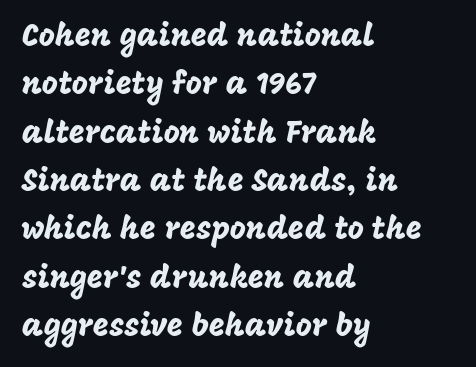
The image shows 31 px sans-serif type; set left-aligned, normal line spacing (1.56x), normal letter spacing, not underlined; low stroke contrast and a large x-height.
